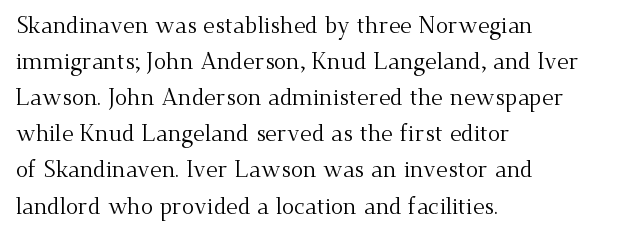
Nothing unusual about the tracking: characters are spaced as the font intends. The typesetter chose a ragged-right arrangement here. Vertical strokes here are truly vertical. In terms of leading, this rendering sits right in the middle.
